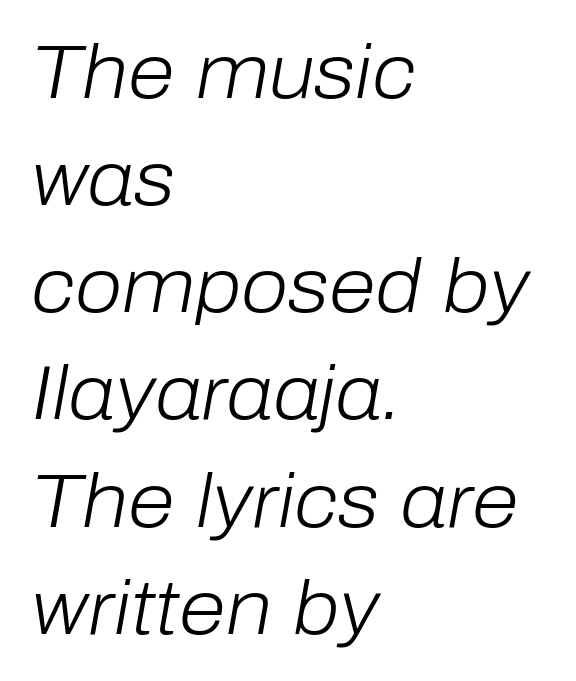
Does the lettering tilt? It does — this is italic. Each new line begins a customary step beneath the previous one. Caption: face not bold, strokes unweighted. Varying glyph widths throughout — classic text-font behaviour. Short and long lines alike share a common starting point at left. The line texture is even and compact thanks to regular tracking.
